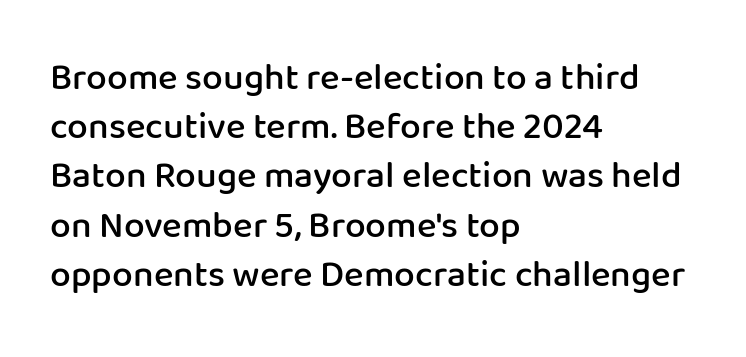
Q: Is the text bold? A: Semi-bold.
Q: Is the text italic (slanted)? A: No, it is upright.
Q: Is the typeface a serif or a sans-serif typeface? A: Sans-serif.
Q: Is the text underlined? A: No.
Q: How is the paragraph aligned? A: Left-aligned.
Q: Is the spacing between letters normal or unusually wide? A: Normal.
Q: Is the spacing between lines tight, normal or loose? A: Normal.
Q: Width (condensed, normal, or wide)? A: Normal.
Q: Stroke contrast? A: Low.
Q: x-height? A: Medium.
Q: Monospaced? A: No.
